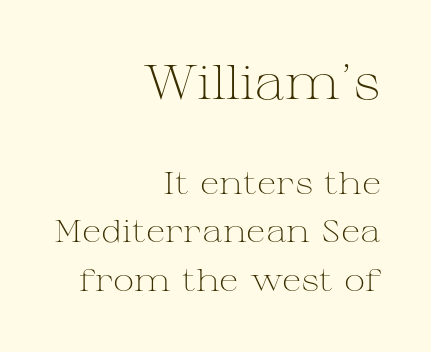
{"serif": "yes", "italic": "no", "bold": "no", "weight": "light", "width": "wide", "stroke_contrast": "medium", "x_height": "medium", "monospaced": "no", "underline": "no", "align": "right", "line_spacing": "normal", "line_spacing_ratio": 1.51, "letter_spacing": "normal", "letter_spacing_em": 0.0, "larger_block": "first", "size_ratio": 1.5, "glyph_px": 48}
